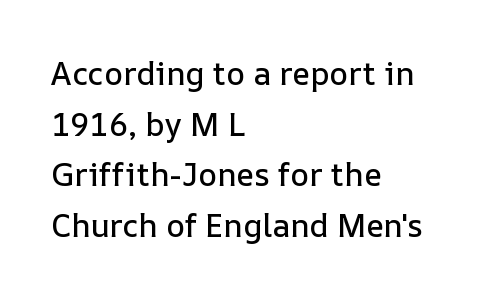
The image shows 32 px text type, upright; set left-aligned, normal line spacing (1.58x), normal letter spacing, not underlined; low stroke contrast and a medium x-height.
